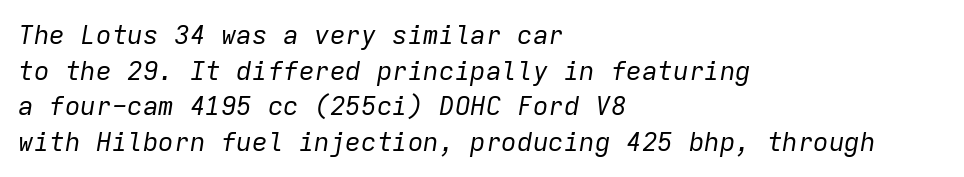
Q: Is the text bold? A: No.
Q: Is the text italic (slanted)? A: Yes, it leans right by about 9 degrees.
Q: Is the text underlined? A: No.
Q: How is the paragraph aligned? A: Left-aligned.
Q: Is the spacing between letters normal or unusually wide? A: Normal.
Q: Is the spacing between lines tight, normal or loose? A: Normal.
